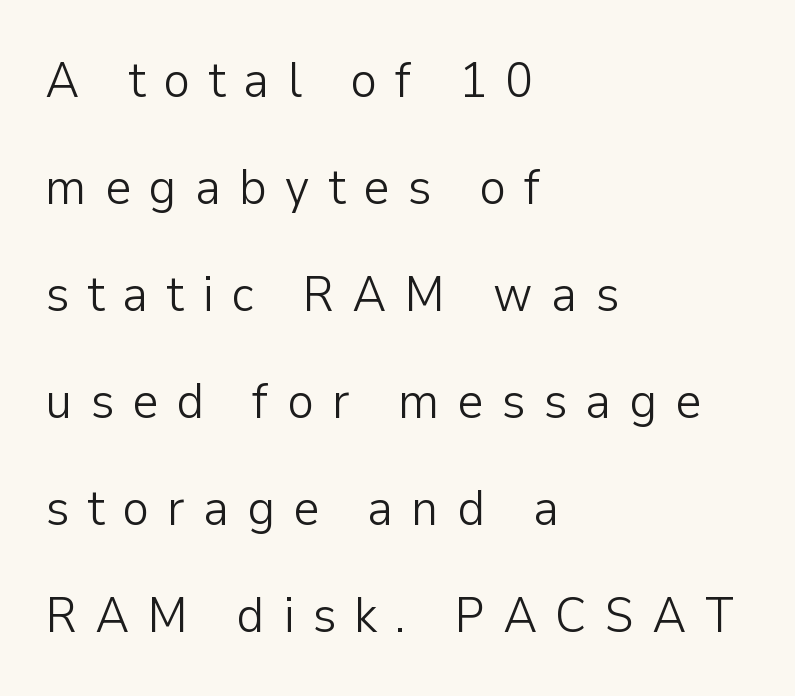
{"serif": "no", "italic": "no", "bold": "no", "weight": "light", "width": "normal", "stroke_contrast": "low", "x_height": "medium", "monospaced": "no", "underline": "no", "align": "left", "line_spacing": "loose", "line_spacing_ratio": 2.1, "letter_spacing": "wide", "letter_spacing_em": 0.35, "glyph_px": 51}
